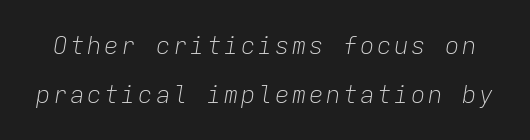
Quick note: underline off. Italic? Definitely — the glyphs are oblique. Students, observe: this is what heavily led, spacious text looks like. The face looks like a standard text weight, possibly lighter.
